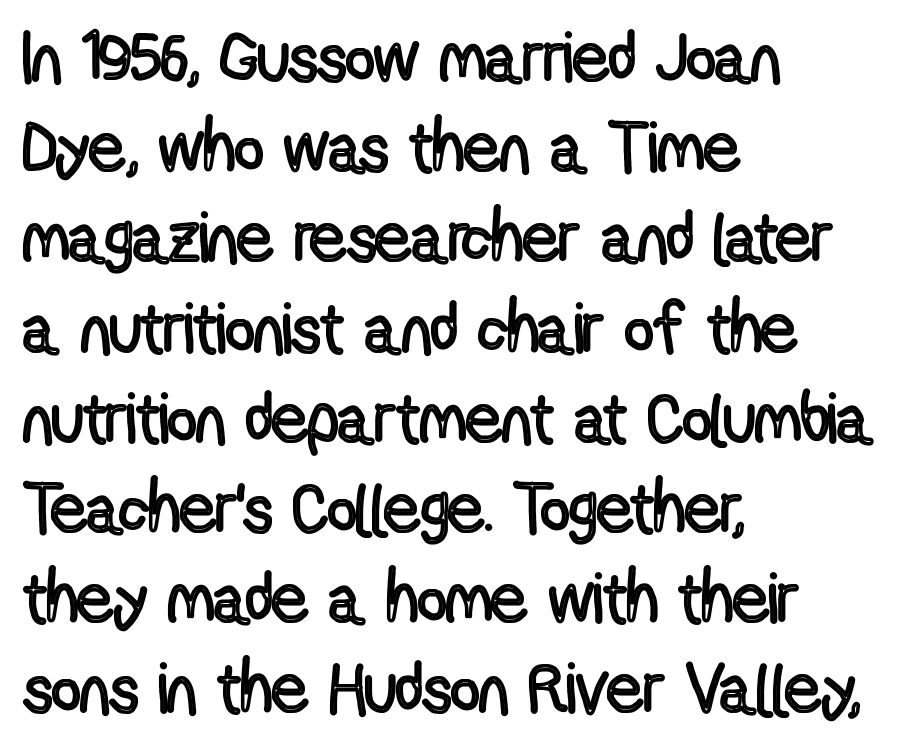
Quick note: not italic, upright. In terms of letterspacing, this is plain default setting. Descenders hang freely into open space. The paragraph has a hard left edge and a soft right edge.
